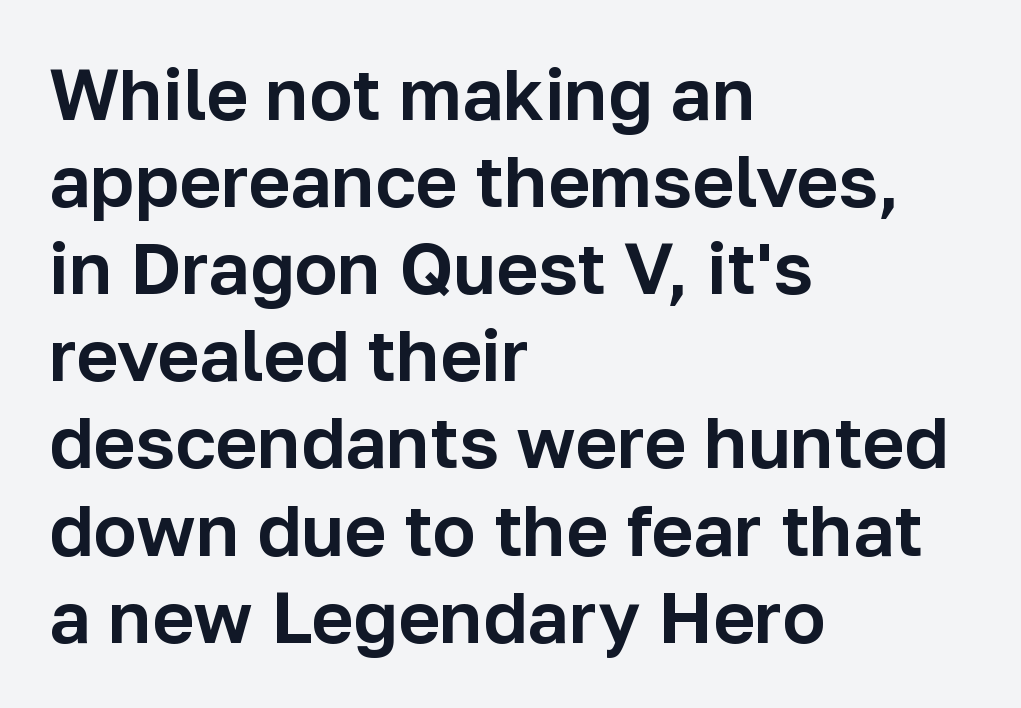
Q: Is the text italic (slanted)? A: No, it is upright.
Q: Is the typeface a serif or a sans-serif typeface? A: Sans-serif.
Q: Is the text underlined? A: No.
Q: How is the paragraph aligned? A: Left-aligned.
Q: Is the spacing between letters normal or unusually wide? A: Normal.
Q: Width (condensed, normal, or wide)? A: Normal.
Q: Stroke contrast? A: Low.
Q: x-height? A: Medium.
Q: Monospaced? A: No.
